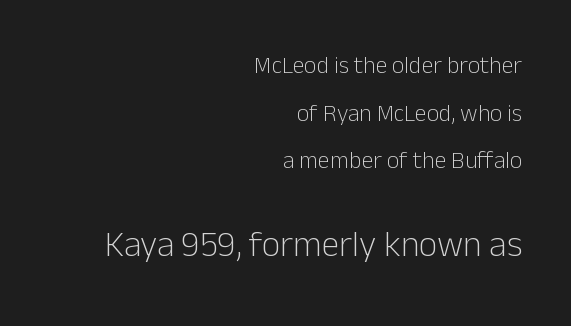
Right-aligned paragraph, ragged on the left. Is the type heavy? It reads as light-to-regular instead. Proportional: the letters do not fall into vertical columns. Line spacing here is loose. Honestly, the letter spacing is just normal — you wouldn't notice it. This is the regular roman posture of the typeface.
